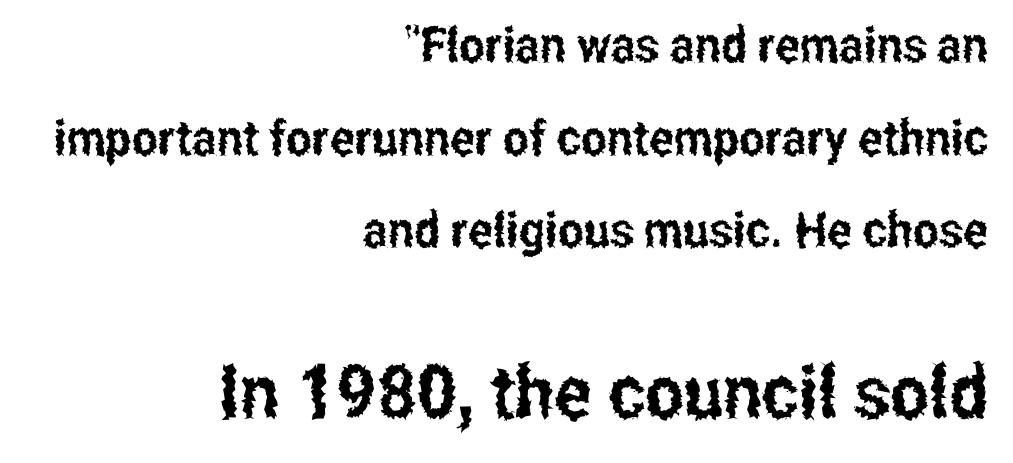
Q: Is the text italic (slanted)? A: No, it is upright.
Q: Is the typeface a serif or a sans-serif typeface? A: Sans-serif.
Q: Is the text underlined? A: No.
Q: How is the paragraph aligned? A: Right-aligned.
Q: Is the spacing between letters normal or unusually wide? A: Normal.
Q: Which block of text is set in a larger size, the first (top) or the second (bottom)? A: The second (bottom) one.
Q: Width (condensed, normal, or wide)? A: Condensed.
Q: Stroke contrast? A: Low.
Q: x-height? A: Medium.
Q: Monospaced? A: No.
